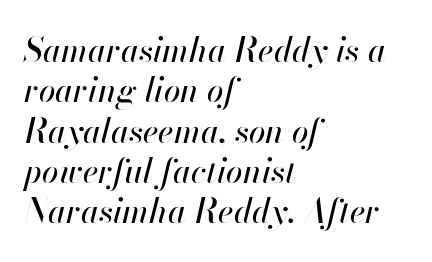
{"italic": "yes", "lean": "right", "slant_degrees": 13, "width": "normal", "stroke_contrast": "high", "x_height": "small", "monospaced": "no", "underline": "no", "align": "left", "line_spacing_ratio": 1.22, "letter_spacing": "normal", "letter_spacing_em": 0.0, "glyph_px": 33}
